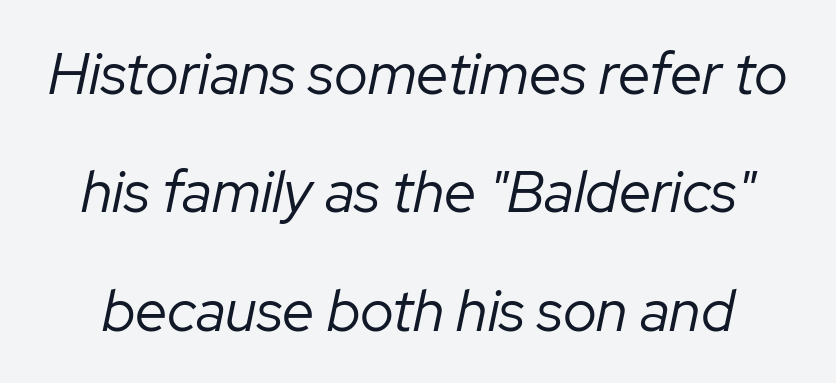
{"italic": "yes", "lean": "right", "slant_degrees": 12, "bold": "no", "weight": "regular", "width": "normal", "stroke_contrast": "low", "x_height": "medium", "monospaced": "no", "underline": "no", "line_spacing": "loose", "line_spacing_ratio": 2.04, "letter_spacing": "normal", "letter_spacing_em": 0.0, "glyph_px": 58}
